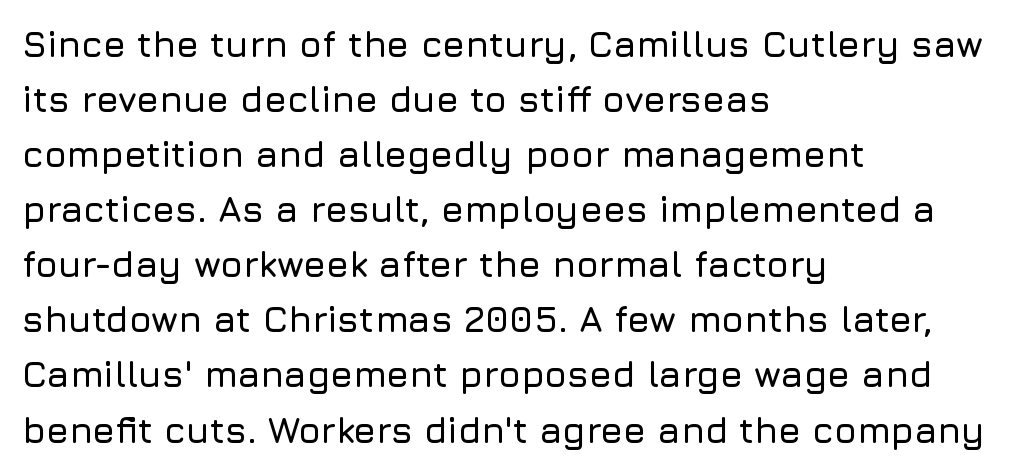
The image shows 36 px sans-serif type, upright; set left-aligned, normal line spacing (1.53x), normal letter spacing, not underlined; low stroke contrast and a medium x-height.
